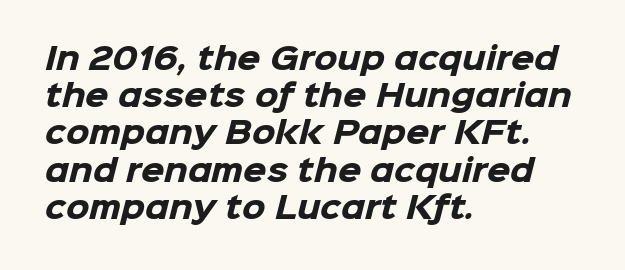
All the whitespace from short lines collects on the right. The type is set solid horizontally, with unmodified tracking. The type family on display is of the sans-serif kind. Is this a fixed-width face? No — the glyphs have proportional, varying widths. Quick note: underline off. A dark, heavy texture on the line: the type is bold.
